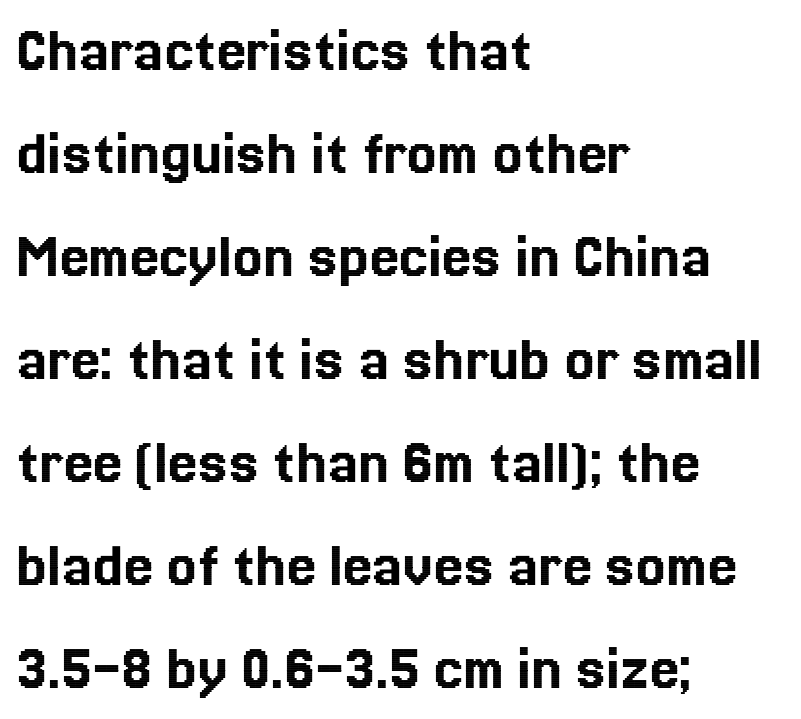
Unlike italic type, these characters show no tilt at all. Honestly, the letter spacing is just normal — you wouldn't notice it. Is this a fixed-width face? No — the glyphs have proportional, varying widths. One-word summary of the alignment: left. Each new line begins a customary step beneath the previous one. Descenders are the only things crossing below the line.
